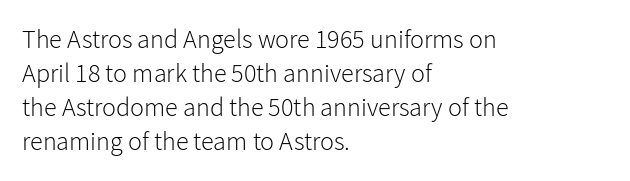
Descenders are the only things crossing below the line. All the whitespace from short lines collects on the right. Characters remain perfectly vertical along every line. The letters sit at their default tracking, neither squeezed nor spread.
